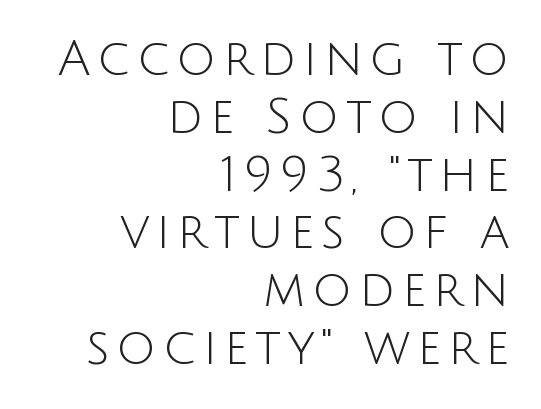
The image shows 49 px light sans-serif type, upright; set right-aligned, line spacing 1.18x, not underlined; low stroke contrast and a large x-height.
